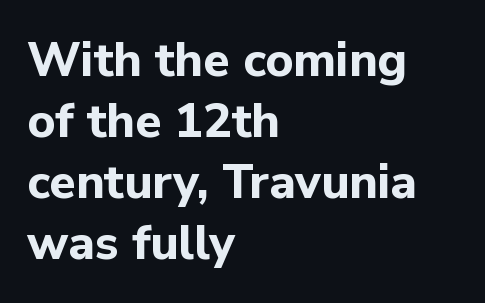
{"serif": "no", "italic": "no", "bold": "yes", "weight": "bold", "width": "normal", "stroke_contrast": "low", "x_height": "medium", "monospaced": "no", "underline": "no", "align": "left", "line_spacing": "normal", "line_spacing_ratio": 1.27, "letter_spacing": "normal", "letter_spacing_em": 0.0, "glyph_px": 48}
